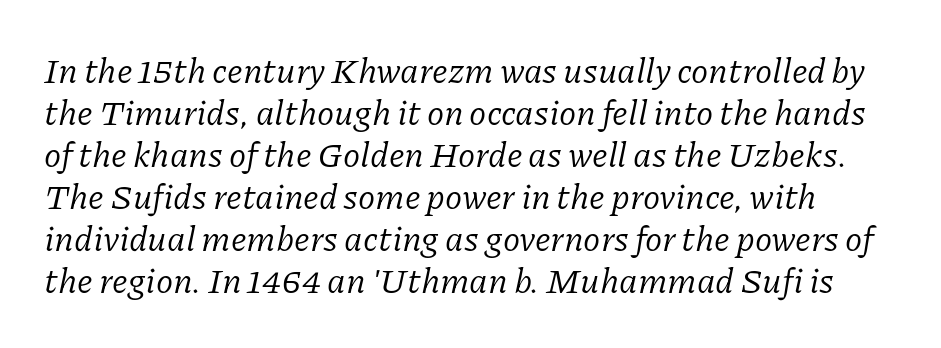
{"serif": "yes", "italic": "yes", "lean": "right", "slant_degrees": 11, "bold": "no", "weight": "regular", "width": "normal", "stroke_contrast": "low", "x_height": "medium", "monospaced": "no", "underline": "no", "line_spacing_ratio": 1.2, "letter_spacing": "normal", "letter_spacing_em": 0.0, "glyph_px": 35}
